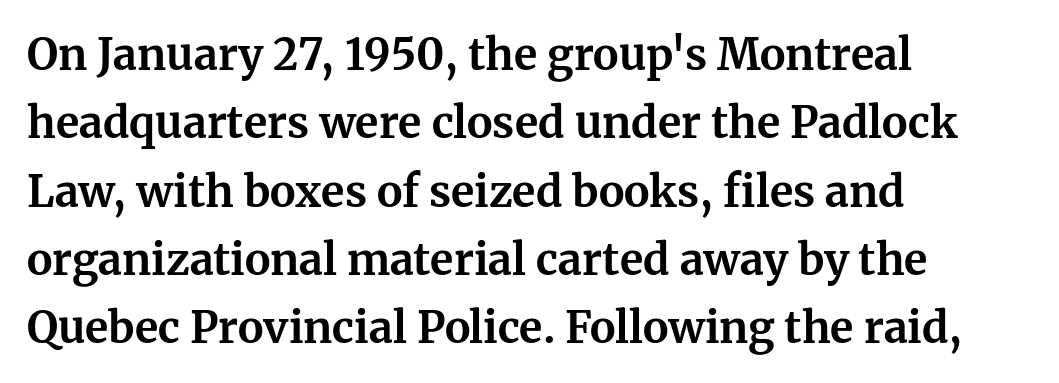
The letters are bold, with thick, heavy strokes. If you measured baseline to baseline, you'd find a middling distance. This rendering leaves character spacing at its baseline value. If you drew a ruler down the left edge, every line would touch it.
